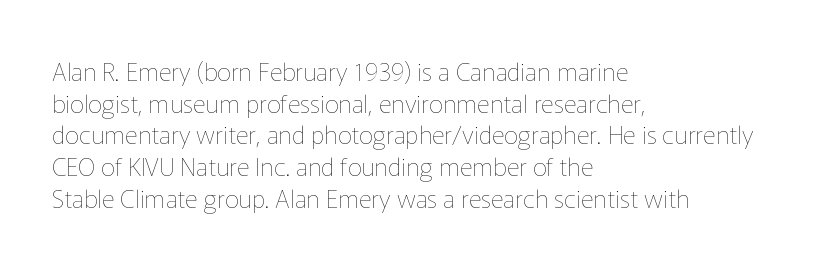
{"italic": "no", "bold": "no", "underline": "no", "align": "left", "line_spacing": "normal", "line_spacing_ratio": 1.27, "letter_spacing": "normal", "letter_spacing_em": 0.0, "glyph_px": 25}
